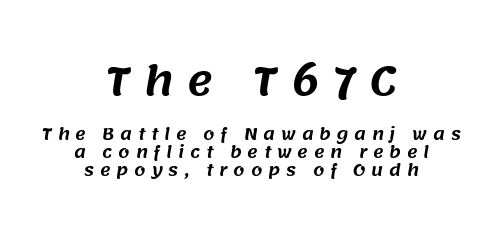
Q: Is the typeface a serif or a sans-serif typeface? A: Sans-serif.
Q: Is the text underlined? A: No.
Q: How is the paragraph aligned? A: Centered.
Q: Is the spacing between letters normal or unusually wide? A: Unusually wide.
Q: Is the spacing between lines tight, normal or loose? A: Tight.
Q: Which block of text is set in a larger size, the first (top) or the second (bottom)? A: The first (top) one.
Q: Width (condensed, normal, or wide)? A: Normal.
Q: Stroke contrast? A: Medium.
Q: x-height? A: Large.
Q: Monospaced? A: No.
